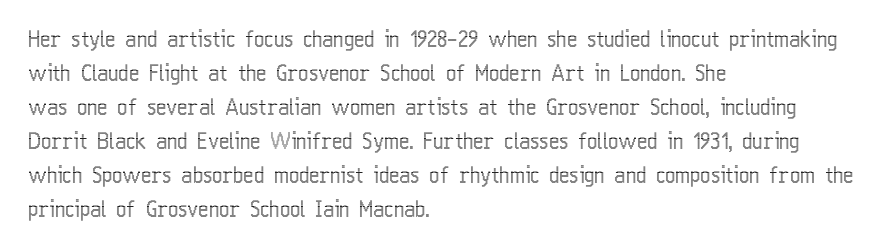
Q: Is the text italic (slanted)? A: No, it is upright.
Q: Is the text underlined? A: No.
Q: How is the paragraph aligned? A: Left-aligned.
Q: Is the spacing between letters normal or unusually wide? A: Normal.
Q: Is the spacing between lines tight, normal or loose? A: Normal.
